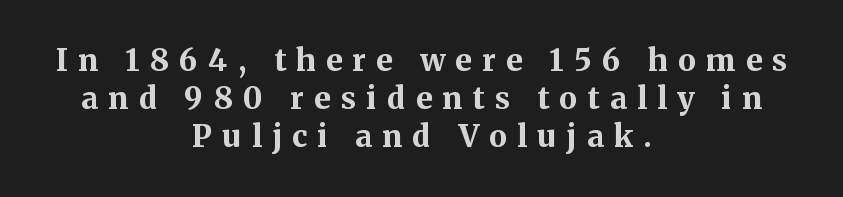
{"serif": "yes", "italic": "no", "bold": "yes", "weight": "bold", "width": "normal", "stroke_contrast": "medium", "x_height": "medium", "monospaced": "no", "underline": "no", "align": "center", "line_spacing": "normal", "line_spacing_ratio": 1.26, "letter_spacing": "wide", "letter_spacing_em": 0.35, "glyph_px": 30}
